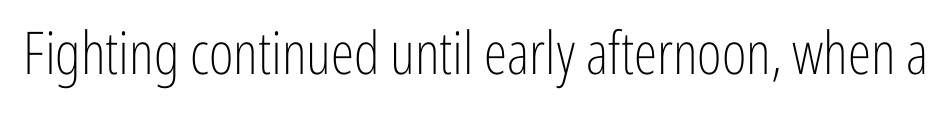
The image shows 59 px light, condensed sans-serif type, upright; set normal letter spacing, not underlined; low stroke contrast and a medium x-height.
